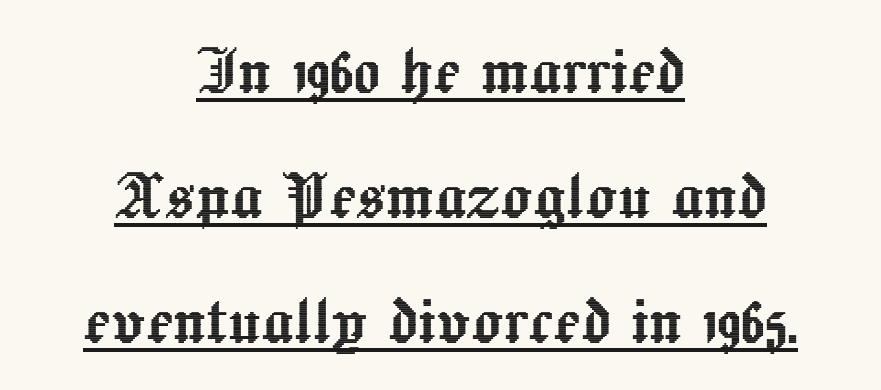
Q: Is the text italic (slanted)? A: No, it is upright.
Q: Is the text underlined? A: Yes.
Q: How is the paragraph aligned? A: Centered.
Q: Is the spacing between letters normal or unusually wide? A: Normal.
Q: Is the spacing between lines tight, normal or loose? A: Normal.
Q: Width (condensed, normal, or wide)? A: Normal.
Q: x-height? A: Medium.
Q: Monospaced? A: No.
